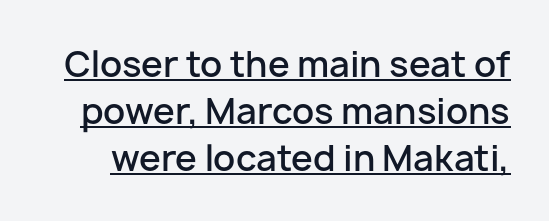
{"serif": "no", "italic": "no", "bold": "semi", "weight": "semibold", "width": "normal", "stroke_contrast": "low", "x_height": "medium", "monospaced": "no", "underline": "yes", "line_spacing": "normal", "line_spacing_ratio": 1.34, "letter_spacing": "normal", "letter_spacing_em": 0.0, "glyph_px": 35}
